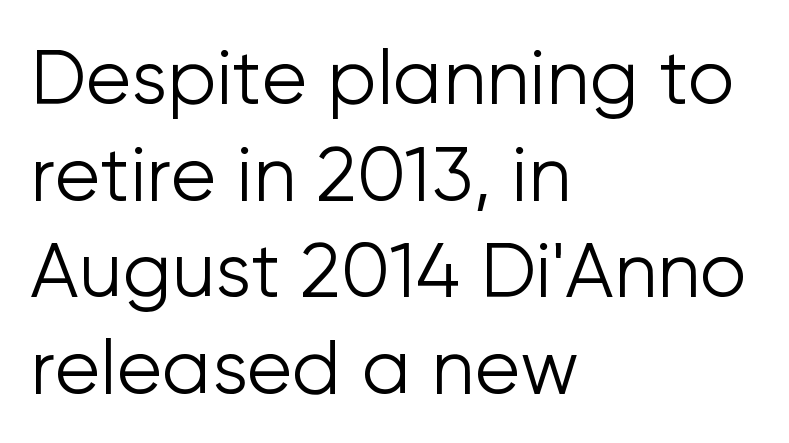
{"serif": "no", "italic": "no", "bold": "no", "weight": "light", "width": "normal", "stroke_contrast": "low", "x_height": "medium", "monospaced": "no", "underline": "no", "align": "left", "line_spacing": "normal", "line_spacing_ratio": 1.29, "letter_spacing": "normal", "letter_spacing_em": 0.0, "glyph_px": 75}
